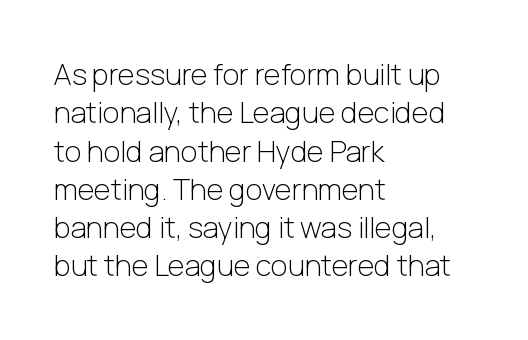
No extra tracking has been applied to these lines. Quick note: interline space is typical. Bare-footed words on every line. The passage shown is typed in a proportional face where columns would drift. A light-to-regular cut is what we see here.
